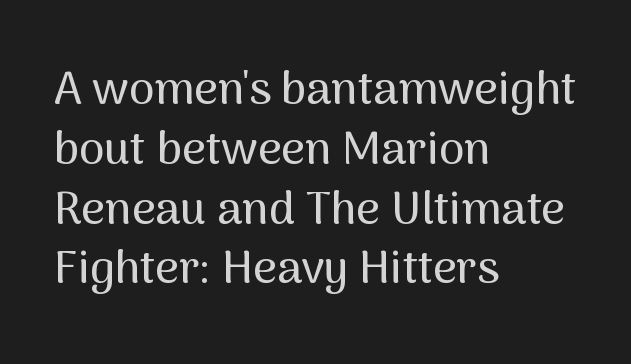
The image shows 46 px sans-serif type, upright; set left-aligned, normal line spacing (1.3x), normal letter spacing, not underlined; medium stroke contrast and a medium x-height.
